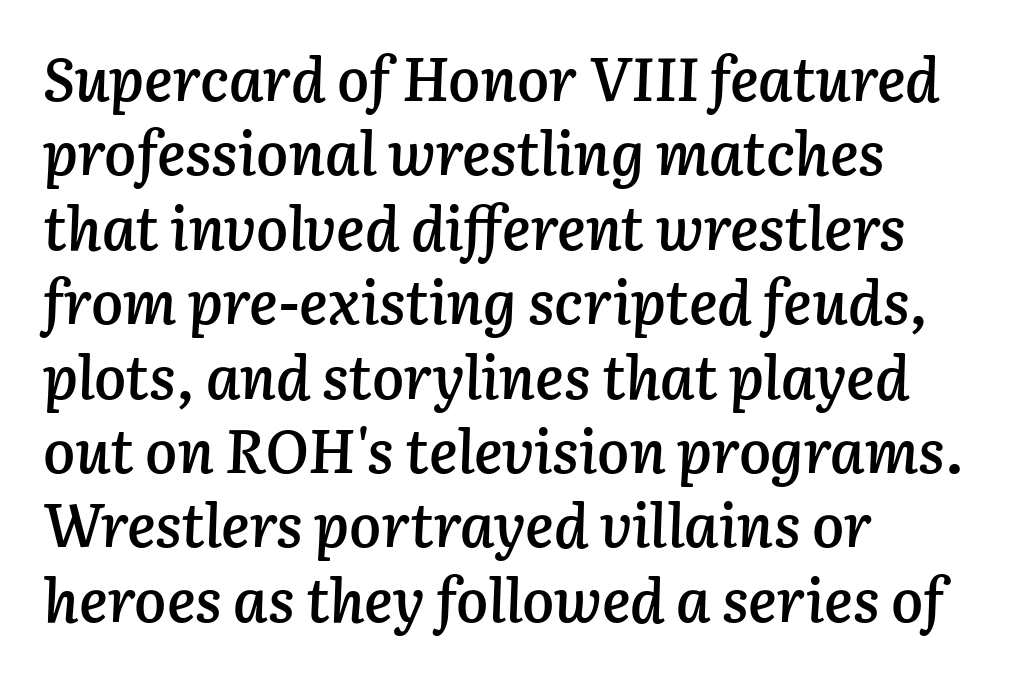
You can tell it's italic because the verticals aren't actually vertical. The strokes are fattened partway — semibold, not bold. The paragraph has a hard left edge and a soft right edge. Looks like regular typesetting: each glyph gets only the width it needs. Spacing between characters is what you'd get straight out of the box.
